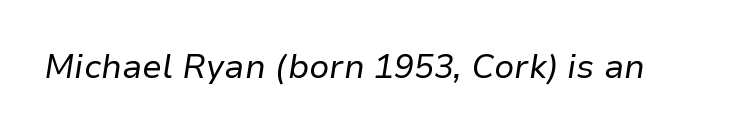
The image shows 33 px regular-weight type, italic (leaning right); set normal letter spacing, not underlined; low stroke contrast and a medium x-height.
